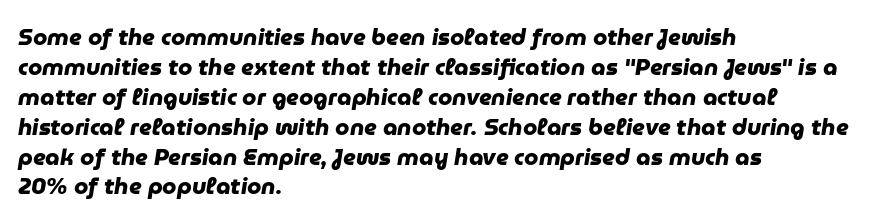
{"bold": "yes", "underline": "no", "align": "left", "line_spacing": "normal", "line_spacing_ratio": 1.3, "letter_spacing": "normal", "letter_spacing_em": 0.0, "glyph_px": 23}
